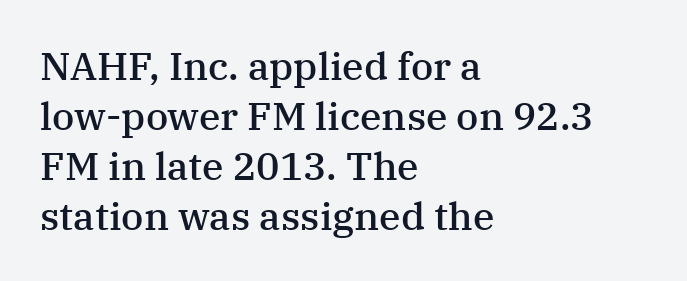
{"serif": "yes", "italic": "no", "bold": "semi", "weight": "semibold", "width": "normal", "stroke_contrast": "medium", "x_height": "medium", "monospaced": "no", "underline": "no", "align": "left", "line_spacing": "normal", "line_spacing_ratio": 1.28, "letter_spacing": "normal", "letter_spacing_em": 0.0, "glyph_px": 39}
